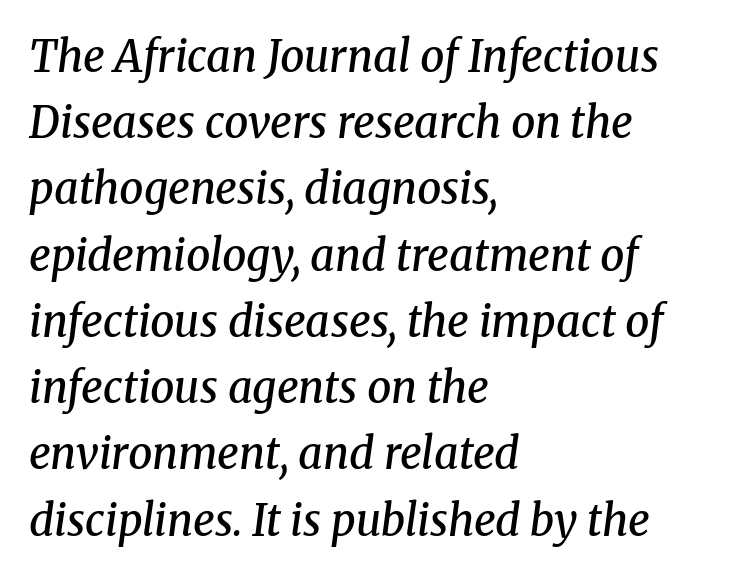
{"serif": "yes", "italic": "yes", "lean": "right", "slant_degrees": 8, "bold": "semi", "weight": "semibold", "width": "normal", "stroke_contrast": "medium", "x_height": "medium", "monospaced": "no", "underline": "no", "align": "left", "line_spacing": "normal", "line_spacing_ratio": 1.54, "letter_spacing": "normal", "letter_spacing_em": 0.0, "glyph_px": 43}
